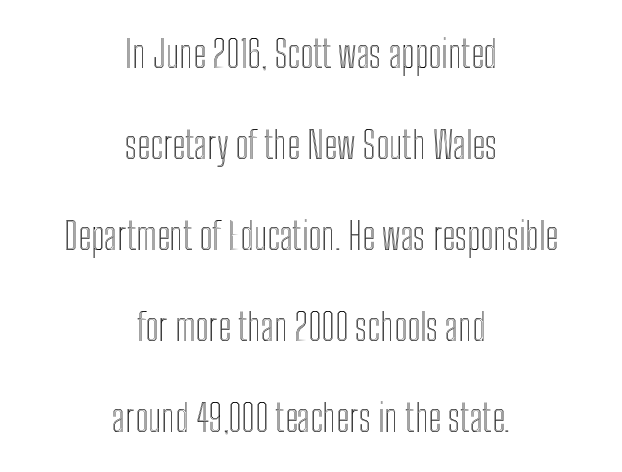
Looks like regular typesetting: each glyph gets only the width it needs. The rendering keeps characters at their native spacing. Anything drawn beneath the words? Only blank space. The lines are quadded center.
